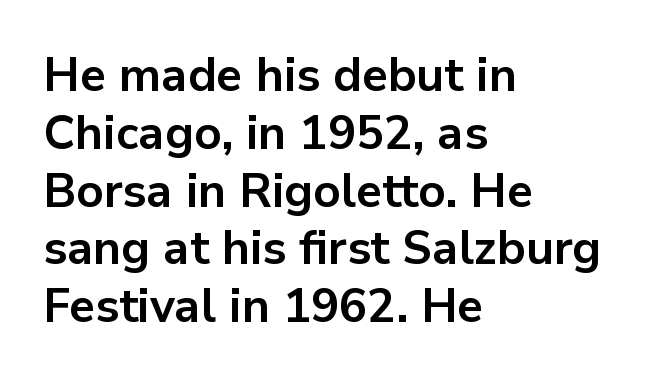
Q: Is the text bold? A: Yes.
Q: Is the text italic (slanted)? A: No, it is upright.
Q: Is the typeface a serif or a sans-serif typeface? A: Sans-serif.
Q: Is the text underlined? A: No.
Q: How is the paragraph aligned? A: Left-aligned.
Q: Is the spacing between letters normal or unusually wide? A: Normal.
Q: Width (condensed, normal, or wide)? A: Normal.
Q: Stroke contrast? A: Low.
Q: x-height? A: Medium.
Q: Monospaced? A: No.
